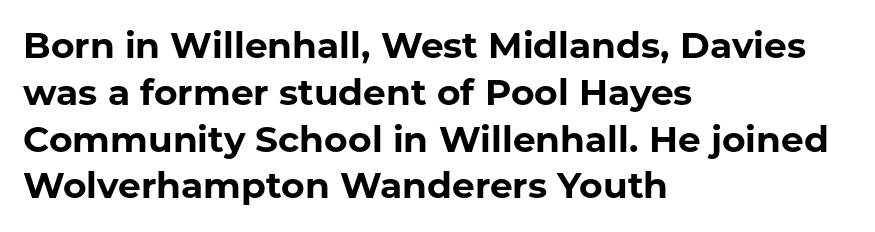
{"serif": "no", "italic": "no", "bold": "yes", "weight": "bold", "width": "normal", "stroke_contrast": "low", "x_height": "medium", "monospaced": "no", "underline": "no", "align": "left", "line_spacing": "normal", "line_spacing_ratio": 1.3, "letter_spacing": "normal", "letter_spacing_em": 0.0, "glyph_px": 36}
